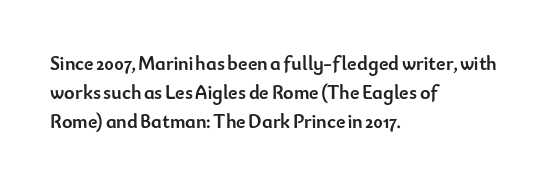
The image shows 20 px bold type, upright; set left-aligned, normal line spacing (1.45x), normal letter spacing, not underlined.
